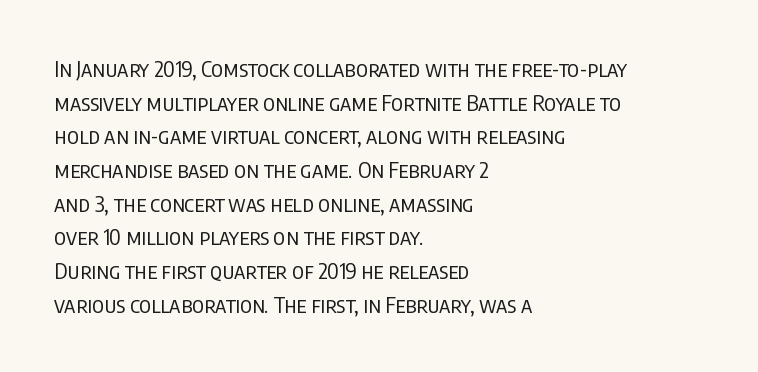
Q: Is the text bold? A: No.
Q: Is the text italic (slanted)? A: No, it is upright.
Q: Is the text underlined? A: No.
Q: How is the paragraph aligned? A: Left-aligned.
Q: Is the spacing between letters normal or unusually wide? A: Normal.
Q: Is the spacing between lines tight, normal or loose? A: Normal.
